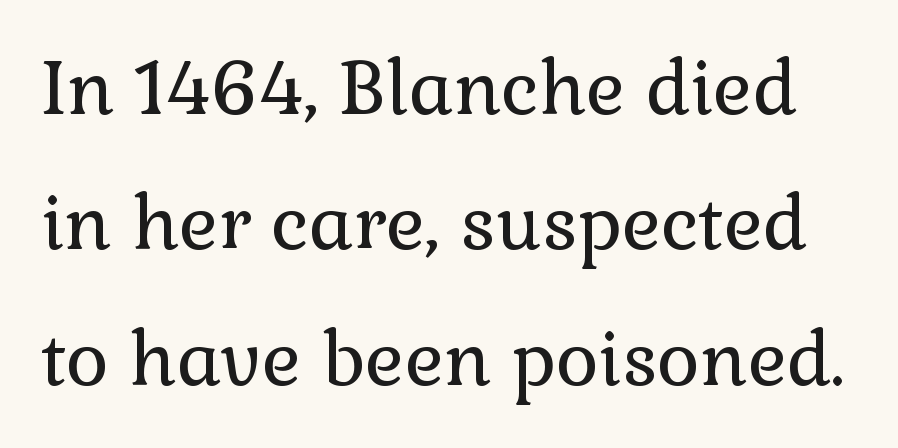
The image shows 74 px regular-weight serif type, upright; set line spacing 1.83x, normal letter spacing, not underlined; a medium x-height.
